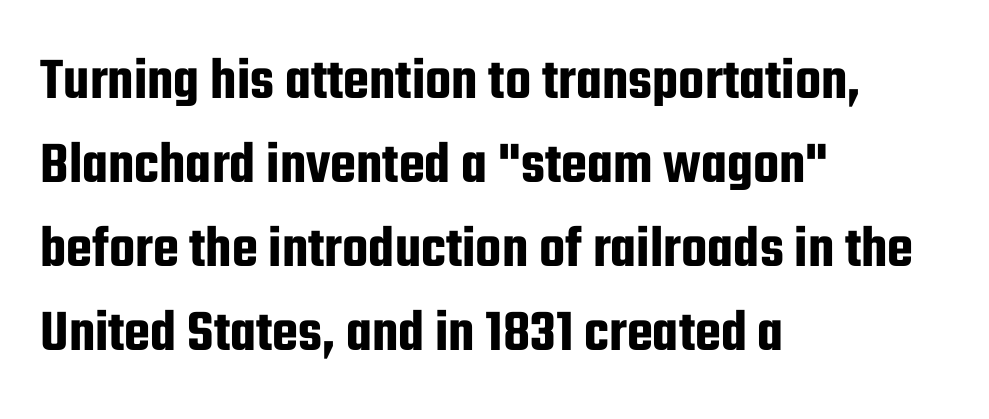
Q: Is the text italic (slanted)? A: No, it is upright.
Q: Is the typeface a serif or a sans-serif typeface? A: Sans-serif.
Q: Is the text underlined? A: No.
Q: How is the paragraph aligned? A: Left-aligned.
Q: Is the spacing between letters normal or unusually wide? A: Normal.
Q: Is the spacing between lines tight, normal or loose? A: Normal.
Q: Width (condensed, normal, or wide)? A: Condensed.
Q: Stroke contrast? A: Low.
Q: x-height? A: Medium.
Q: Monospaced? A: No.
